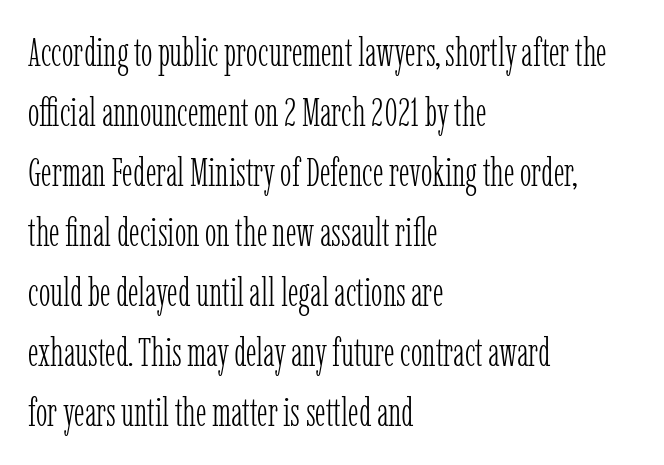
Q: Is the text bold? A: No.
Q: Is the text italic (slanted)? A: No, it is upright.
Q: Is the typeface a serif or a sans-serif typeface? A: Serif.
Q: Is the text underlined? A: No.
Q: How is the paragraph aligned? A: Left-aligned.
Q: Is the spacing between letters normal or unusually wide? A: Normal.
Q: Is the spacing between lines tight, normal or loose? A: Normal.
Q: Width (condensed, normal, or wide)? A: Condensed.
Q: Stroke contrast? A: Low.
Q: x-height? A: Medium.
Q: Monospaced? A: No.
